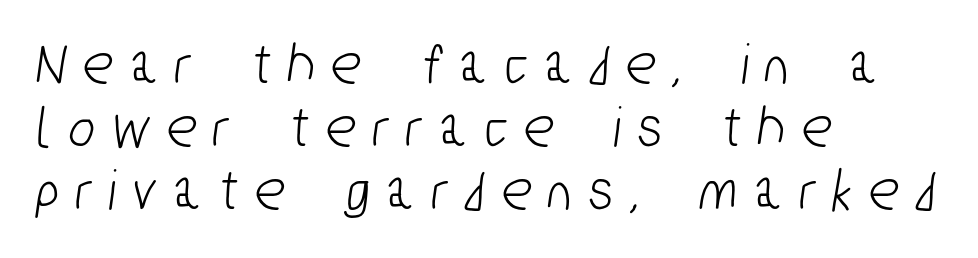
These lines are rendered in a variable-pitch font. Visually the block forms a straight wall on the left and a jagged coastline on the right. Beneath every word, the page is bare. The letters carry no serifs — their stems end cleanly without finishing strokes. Interline gaps are noticeably narrow in this sample. The tracking reads as deliberately expanded to a designer's eye.
